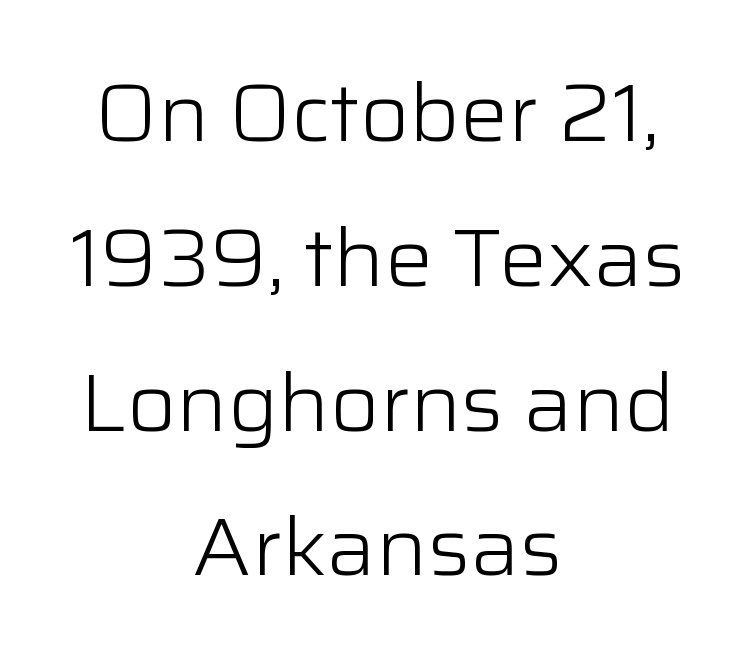
The image shows 80 px light sans-serif type, upright; set centered, line spacing 1.81x, normal letter spacing, not underlined; low stroke contrast and a medium x-height.
